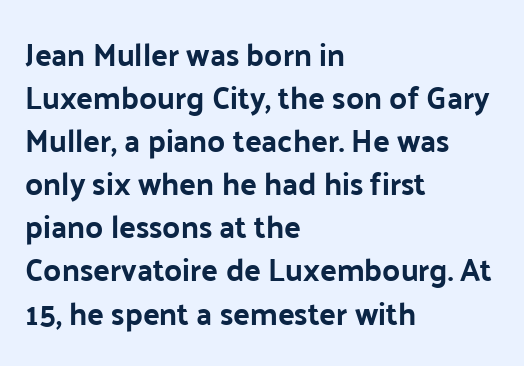
The image shows 31 px sans-serif type, upright; set left-aligned, normal line spacing (1.39x), normal letter spacing, not underlined; low stroke contrast and a medium x-height.
